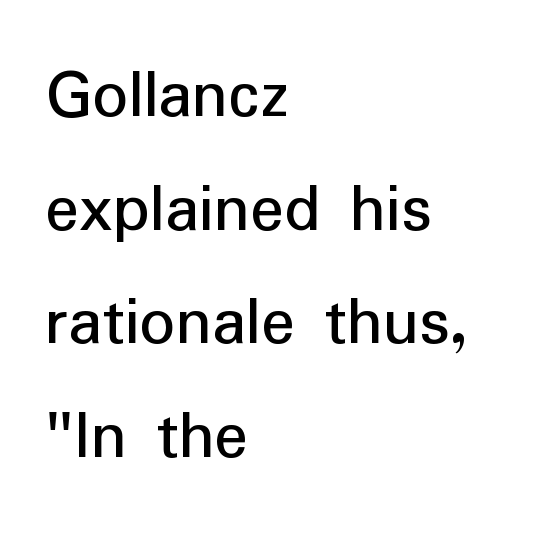
Q: Is the text bold? A: No.
Q: Is the text italic (slanted)? A: No, it is upright.
Q: Is the typeface a serif or a sans-serif typeface? A: Sans-serif.
Q: Is the text underlined? A: No.
Q: How is the paragraph aligned? A: Left-aligned.
Q: Is the spacing between letters normal or unusually wide? A: Normal.
Q: Is the spacing between lines tight, normal or loose? A: Normal.
Q: Width (condensed, normal, or wide)? A: Normal.
Q: Stroke contrast? A: Low.
Q: x-height? A: Medium.
Q: Monospaced? A: No.
